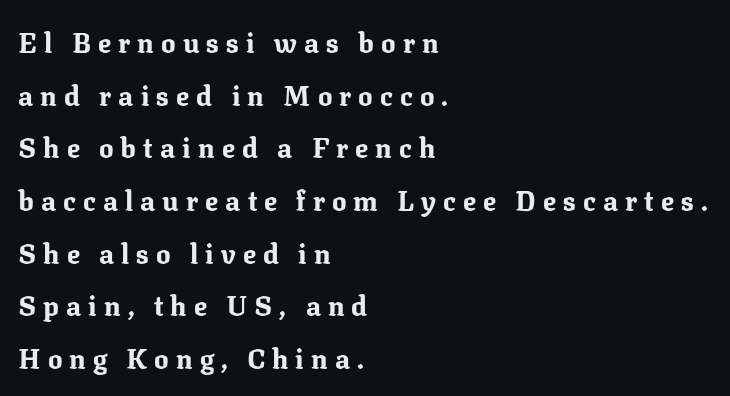
The image shows 27 px bold type, upright; set left-aligned, loose line spacing (1.95x), unusually wide letter spacing (+0.26 em), not underlined.
